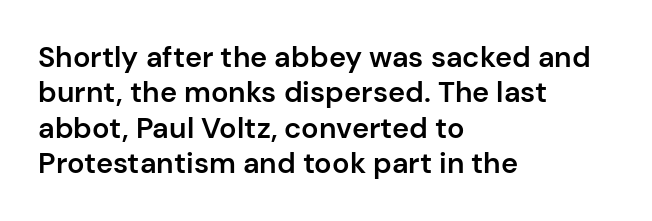
Q: Is the text bold? A: Semi-bold.
Q: Is the text italic (slanted)? A: No, it is upright.
Q: Is the typeface a serif or a sans-serif typeface? A: Sans-serif.
Q: Is the text underlined? A: No.
Q: How is the paragraph aligned? A: Left-aligned.
Q: Is the spacing between letters normal or unusually wide? A: Normal.
Q: Width (condensed, normal, or wide)? A: Normal.
Q: Stroke contrast? A: Low.
Q: x-height? A: Medium.
Q: Monospaced? A: No.
